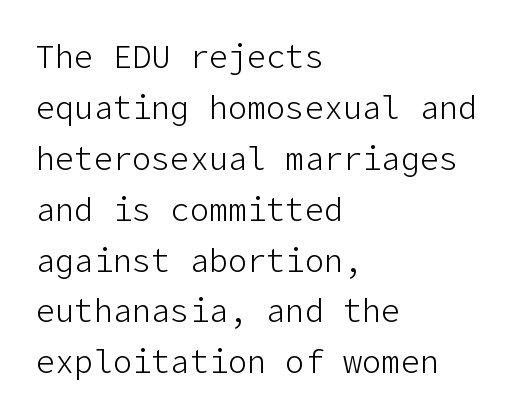
These lines are set flush left with a ragged right edge. The passage shown is typeset with a sans-serif family. Counters stay open thanks to moderate or lighter strokes. The block of text has a typical density, with ordinary space between rows.
